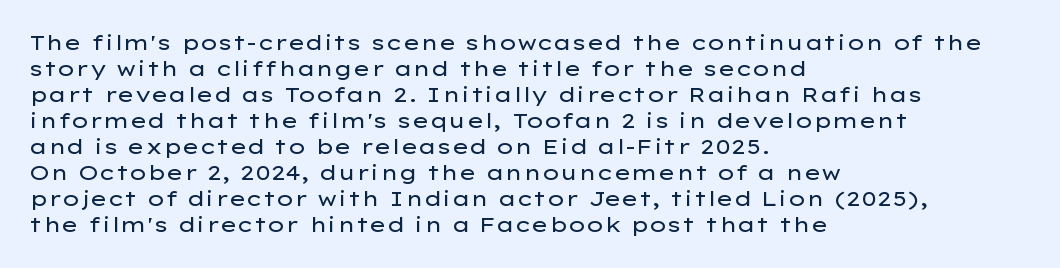
The image shows 21 px text type, upright; set left-aligned, line spacing 1.24x, normal letter spacing, not underlined.
